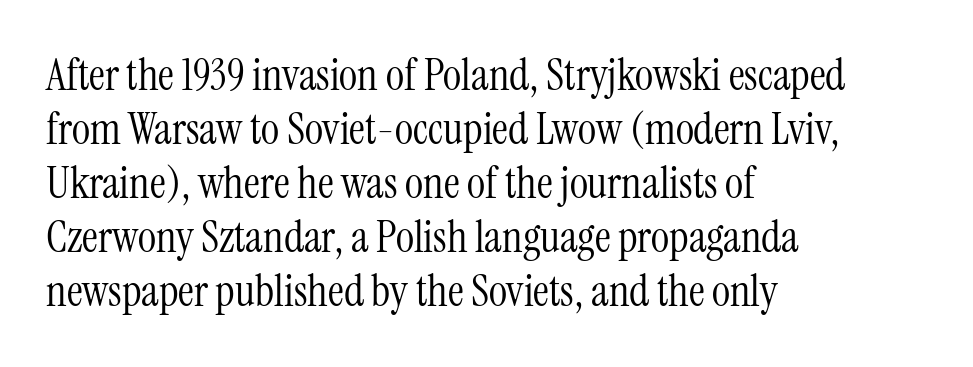
Q: Is the text bold? A: No.
Q: Is the text italic (slanted)? A: No, it is upright.
Q: Is the typeface a serif or a sans-serif typeface? A: Serif.
Q: Is the text underlined? A: No.
Q: How is the paragraph aligned? A: Left-aligned.
Q: Is the spacing between letters normal or unusually wide? A: Normal.
Q: Width (condensed, normal, or wide)? A: Condensed.
Q: Stroke contrast? A: Medium.
Q: x-height? A: Medium.
Q: Monospaced? A: No.
